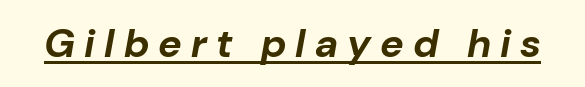
Quick note: underline on. When letters slant like this, we call the style italic. Character widths vary here, with narrow letters taking less room than wide ones. I'd describe the lettering as bold — thick and assertive. The letterforms stand isolated, each surrounded by extra space.
